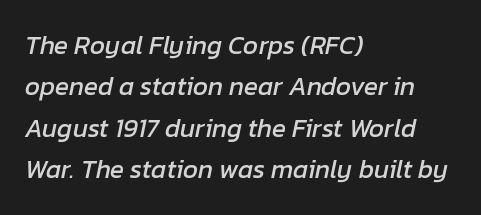
Q: Is the text italic (slanted)? A: Yes, it leans right by about 12 degrees.
Q: Is the text underlined? A: No.
Q: How is the paragraph aligned? A: Left-aligned.
Q: Is the spacing between letters normal or unusually wide? A: Normal.
Q: Is the spacing between lines tight, normal or loose? A: Normal.
